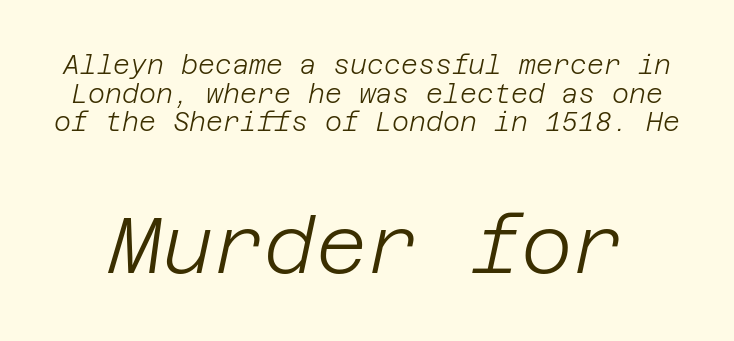
{"italic": "yes", "lean": "right", "slant_degrees": 12, "bold": "no", "weight": "light", "width": "normal", "stroke_contrast": "low", "x_height": "large", "underline": "no", "line_spacing": "tight", "line_spacing_ratio": 1.1, "letter_spacing": "normal", "letter_spacing_em": 0.0, "larger_block": "second", "size_ratio": 3.04, "glyph_px": 79}
